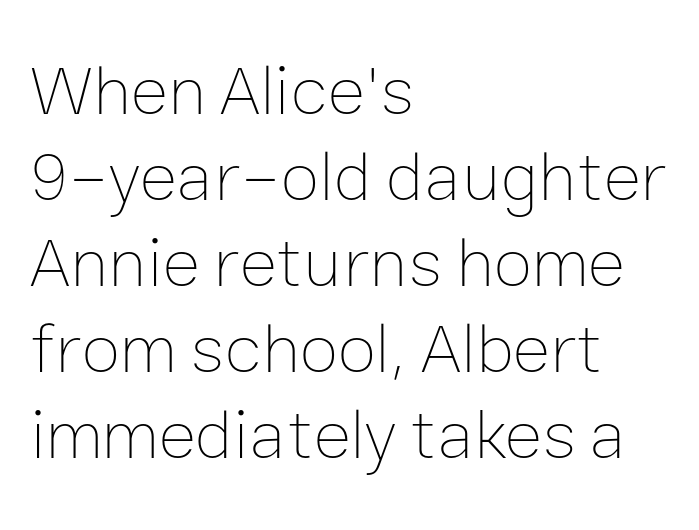
The image shows 71 px thin type, upright; set left-aligned, line spacing 1.21x, normal letter spacing, not underlined; low stroke contrast and a medium x-height.
